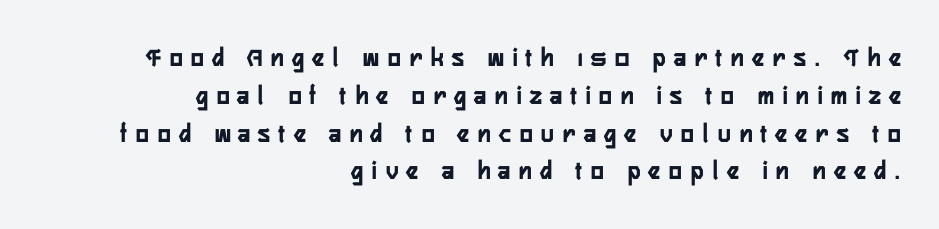
{"italic": "no", "underline": "no", "align": "right", "line_spacing": "normal", "line_spacing_ratio": 1.4, "letter_spacing": "wide", "letter_spacing_em": 0.32, "glyph_px": 27}
